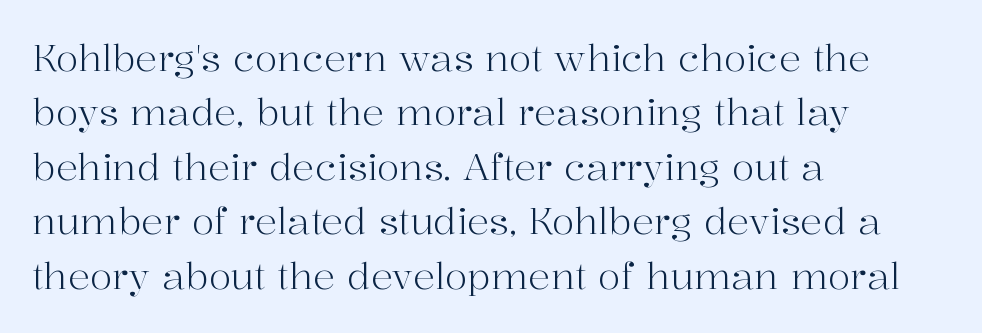
The image shows 37 px light serif type, upright; set left-aligned, normal line spacing (1.47x), normal letter spacing, not underlined; high stroke contrast and a medium x-height.
